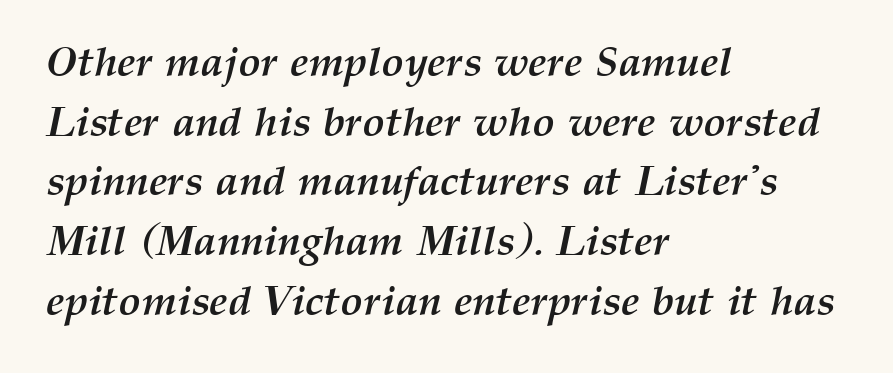
Q: Is the text bold? A: Yes.
Q: Is the text italic (slanted)? A: Yes, it leans right by about 12 degrees.
Q: Is the text underlined? A: No.
Q: How is the paragraph aligned? A: Left-aligned.
Q: Is the spacing between letters normal or unusually wide? A: Normal.
Q: Is the spacing between lines tight, normal or loose? A: Normal.
Q: Width (condensed, normal, or wide)? A: Normal.
Q: Stroke contrast? A: Medium.
Q: x-height? A: Medium.
Q: Monospaced? A: No.
